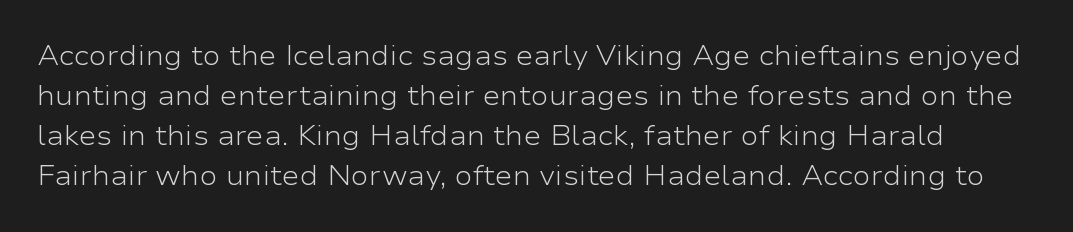
{"italic": "no", "bold": "no", "underline": "no", "line_spacing": "normal", "line_spacing_ratio": 1.48, "letter_spacing": "normal", "letter_spacing_em": 0.0, "glyph_px": 27}
